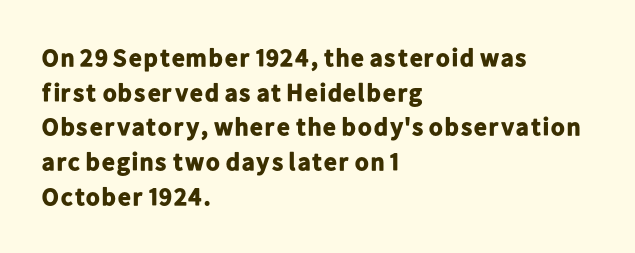
Q: Is the text bold? A: Yes.
Q: Is the text italic (slanted)? A: No, it is upright.
Q: Is the text underlined? A: No.
Q: How is the paragraph aligned? A: Left-aligned.
Q: Is the spacing between letters normal or unusually wide? A: Normal.
Q: Is the spacing between lines tight, normal or loose? A: Normal.
